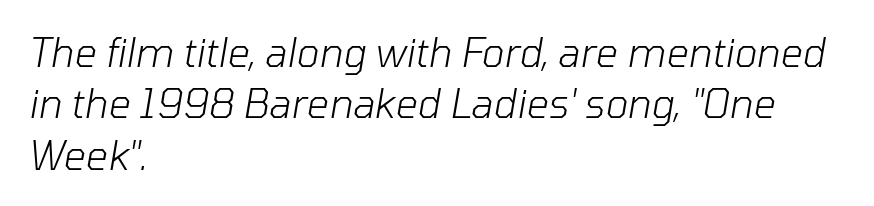
The image shows 39 px light type, italic (leaning right); set left-aligned, normal line spacing (1.32x), normal letter spacing, not underlined; low stroke contrast and a medium x-height.
